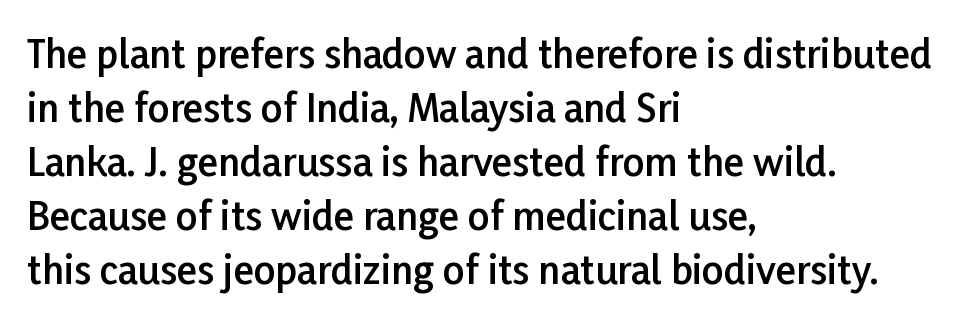
Q: Is the text bold? A: Semi-bold.
Q: Is the text italic (slanted)? A: No, it is upright.
Q: Is the typeface a serif or a sans-serif typeface? A: Sans-serif.
Q: Is the text underlined? A: No.
Q: How is the paragraph aligned? A: Left-aligned.
Q: Is the spacing between letters normal or unusually wide? A: Normal.
Q: Is the spacing between lines tight, normal or loose? A: Normal.
Q: Width (condensed, normal, or wide)? A: Normal.
Q: Stroke contrast? A: Low.
Q: x-height? A: Medium.
Q: Monospaced? A: No.
